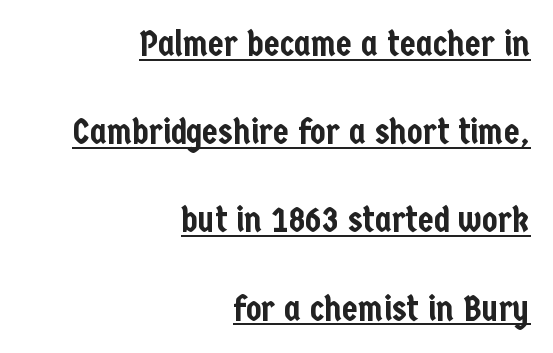
Looks like someone drew a line under every word here. Does the type have serifs? No, each stem ends abruptly. Posture: vertical. What stands out about the letter spacing? Nothing — it is the standard amount. Character widths vary here, with narrow letters taking less room than wide ones. Loosely led — the rows are spread out.
